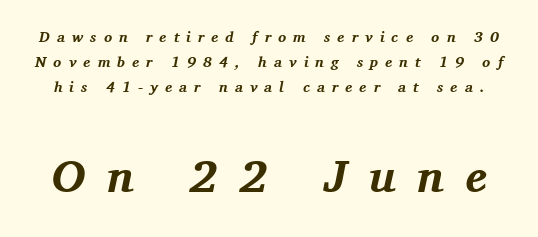
Q: Is the text bold? A: Yes.
Q: Is the text italic (slanted)? A: Yes, it leans right by about 11 degrees.
Q: Is the typeface a serif or a sans-serif typeface? A: Serif.
Q: Is the text underlined? A: No.
Q: Is the spacing between letters normal or unusually wide? A: Unusually wide.
Q: Is the spacing between lines tight, normal or loose? A: Normal.
Q: Which block of text is set in a larger size, the first (top) or the second (bottom)? A: The second (bottom) one.
Q: Width (condensed, normal, or wide)? A: Normal.
Q: Stroke contrast? A: Medium.
Q: x-height? A: Medium.
Q: Monospaced? A: No.
